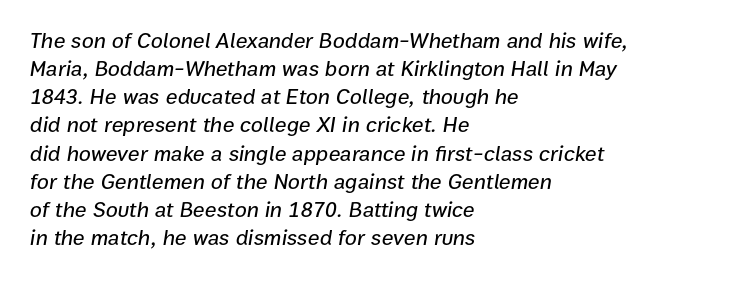
The image shows 22 px text type, italic (leaning right); set left-aligned, normal line spacing (1.28x), normal letter spacing, not underlined.
